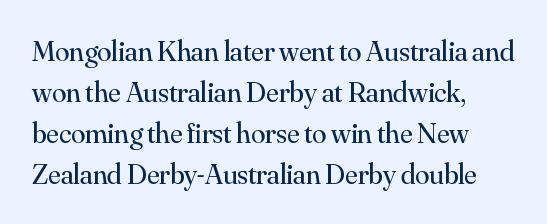
The image shows 29 px regular-weight serif type, upright; set left-aligned, normal line spacing (1.41x), normal letter spacing, not underlined; medium stroke contrast and a small x-height.
